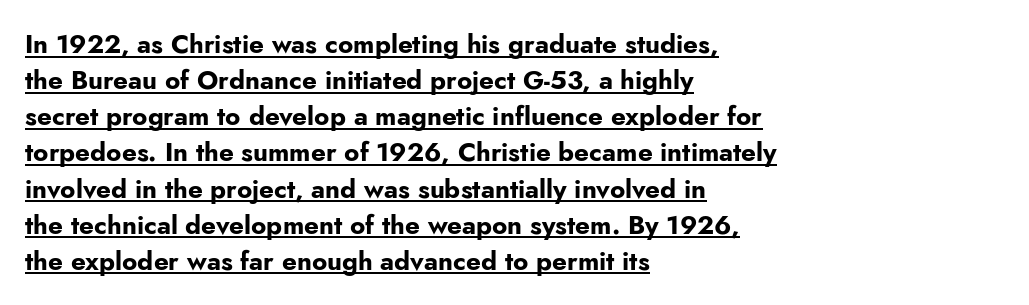
Q: Is the text bold? A: Yes.
Q: Is the text italic (slanted)? A: No, it is upright.
Q: Is the text underlined? A: Yes.
Q: How is the paragraph aligned? A: Left-aligned.
Q: Is the spacing between letters normal or unusually wide? A: Normal.
Q: Is the spacing between lines tight, normal or loose? A: Normal.
